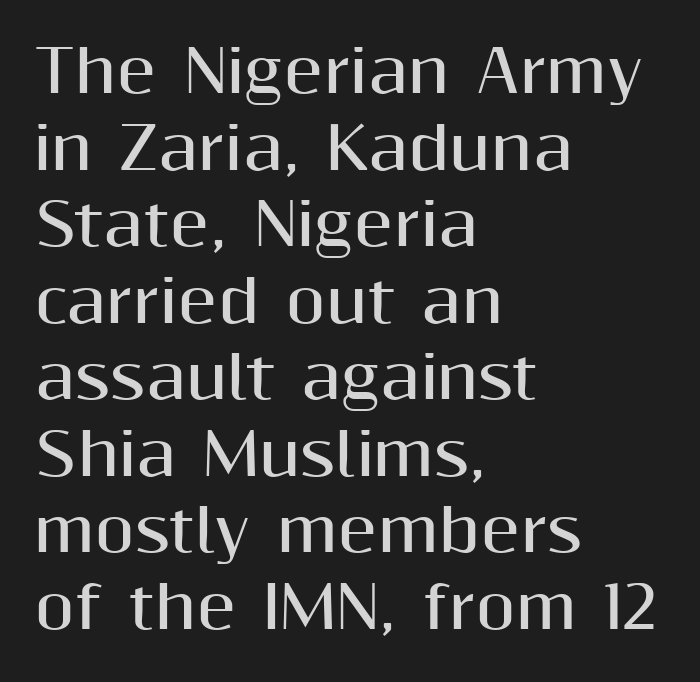
{"serif": "no", "italic": "no", "bold": "yes", "weight": "bold", "width": "normal", "stroke_contrast": "medium", "x_height": "medium", "monospaced": "no", "underline": "no", "align": "left", "line_spacing": "normal", "line_spacing_ratio": 1.32, "letter_spacing": "normal", "letter_spacing_em": 0.0, "glyph_px": 58}
